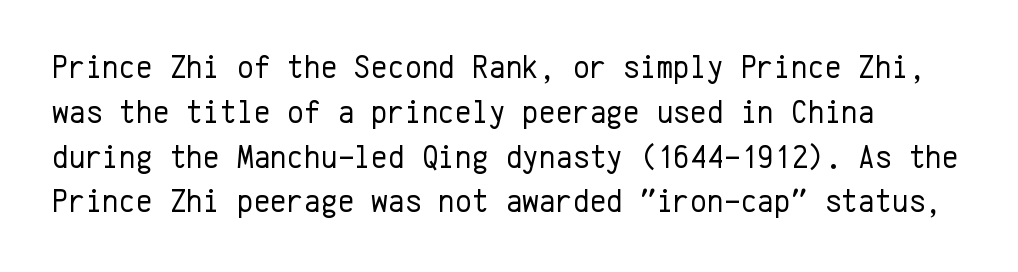
Each letter, wide or thin by design, is forced into the same width here. Nobody drew a line under any word here. Nobody touched the tracking dial on this one. Look at the bottom of the vertical strokes: they stop flat, with no serifs. The weight would be labelled regular, book, light, or lighter still.
